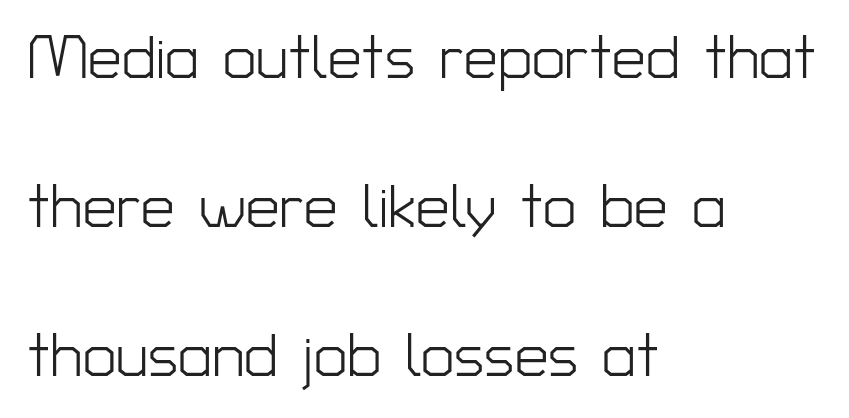
The image shows 60 px light sans-serif type, upright; set left-aligned, loose line spacing (2.48x), normal letter spacing, not underlined; low stroke contrast and a medium x-height.
